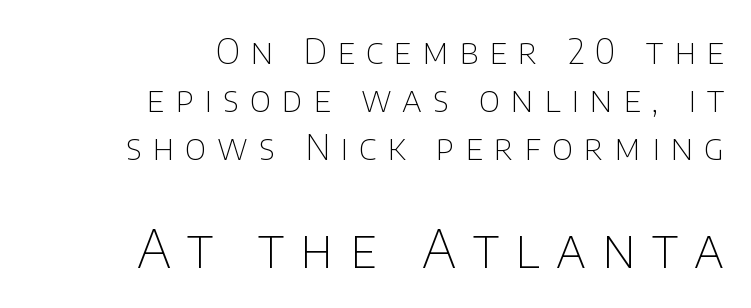
Someone cranked the tracking dial way up on this one. Notice how the passage keeps a crisp vertical edge on the right only. The type sits square on the baseline with zero lean. The typeface has the unassuming heft of standard copy or less.
